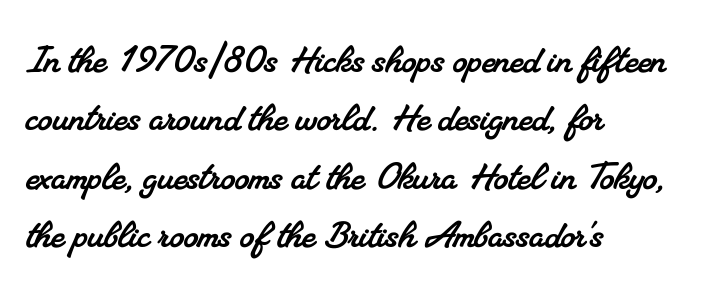
The image shows 46 px serif type; set left-aligned, normal line spacing (1.27x), normal letter spacing, not underlined; medium stroke contrast and a small x-height.
